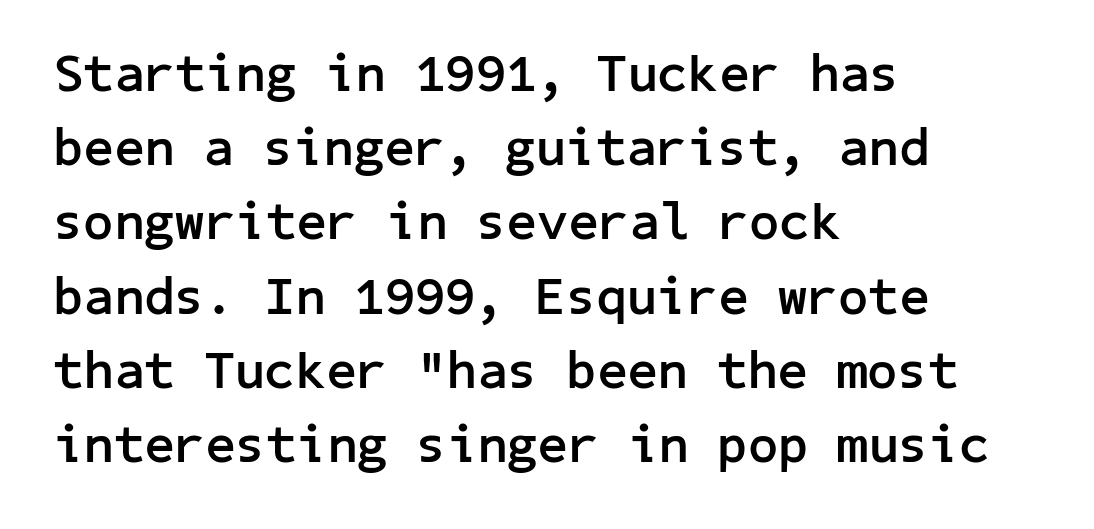
Q: Is the text bold? A: Yes.
Q: Is the text italic (slanted)? A: No, it is upright.
Q: Is the typeface a serif or a sans-serif typeface? A: Sans-serif.
Q: Is the text underlined? A: No.
Q: How is the paragraph aligned? A: Left-aligned.
Q: Is the spacing between letters normal or unusually wide? A: Normal.
Q: Is the spacing between lines tight, normal or loose? A: Normal.
Q: Width (condensed, normal, or wide)? A: Normal.
Q: Stroke contrast? A: Low.
Q: x-height? A: Medium.
